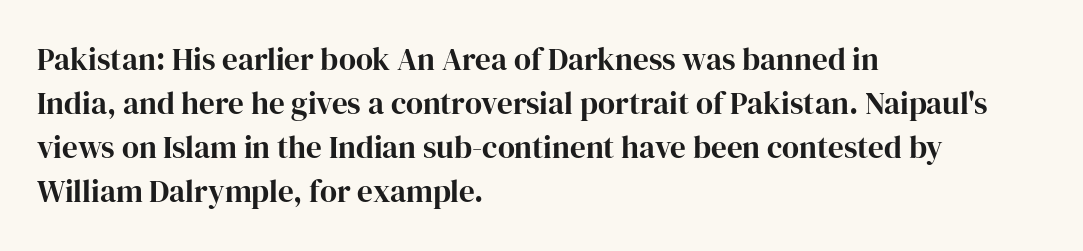
The image shows 31 px bold serif type, upright; set left-aligned, normal line spacing (1.42x), normal letter spacing, not underlined; high stroke contrast and a medium x-height.
